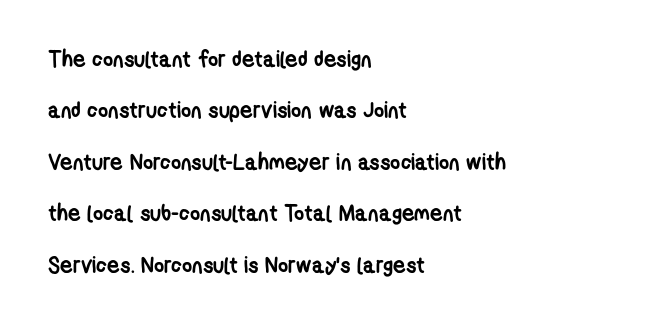
{"bold": "yes", "underline": "no", "align": "left", "line_spacing": "loose", "line_spacing_ratio": 2.34, "letter_spacing": "normal", "letter_spacing_em": 0.0, "glyph_px": 22}
